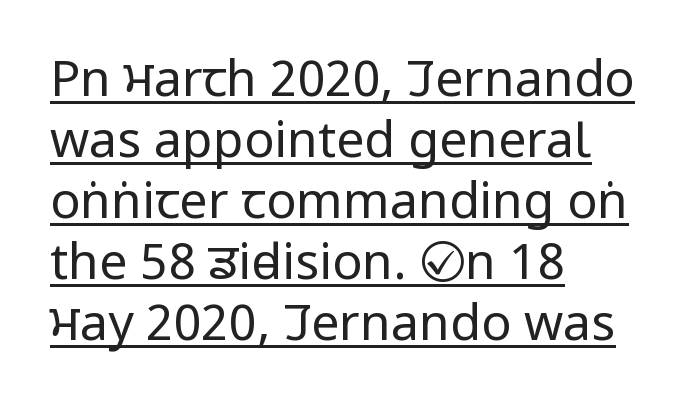
The passage shown has conventional tracking throughout. These lines are rendered in a variable-pitch font. Stroke mass is kept to a normal reading level or below. Note: no serifs on the glyphs.
